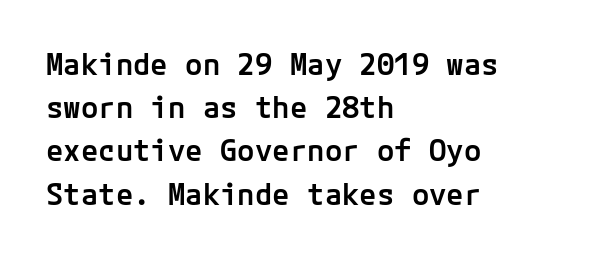
Does the lettering tilt? It doesn't — this is upright. Any mark beneath the type? The region is blank. Leading matches the norm, producing a regular column. Classification — sans serif.
